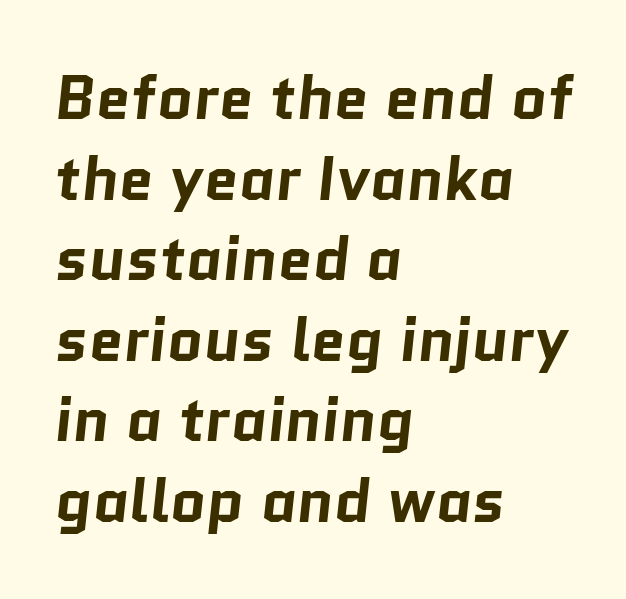
The string is rendered with underlining switched off. Layout note: lines flush left. Each letter's strokes conclude bluntly, with no projecting serifs. The letters advance in unequal steps, a hallmark of proportional type. The face used here is rendered with its standard letterfit.
